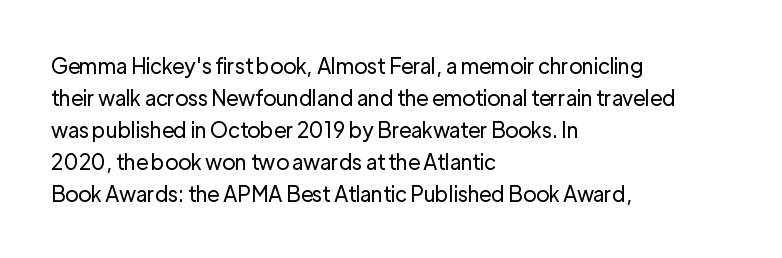
{"italic": "no", "bold": "no", "underline": "no", "align": "left", "line_spacing": "normal", "line_spacing_ratio": 1.52, "letter_spacing": "normal", "letter_spacing_em": 0.0, "glyph_px": 21}
